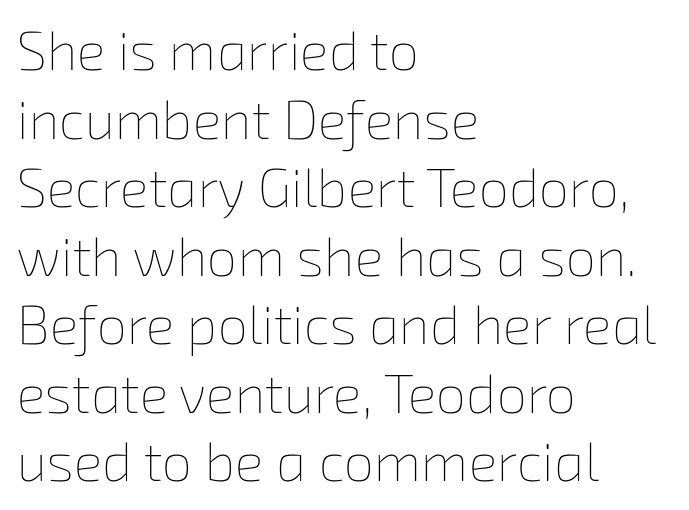
The image shows 54 px thin type; set left-aligned, normal line spacing (1.27x), normal letter spacing, not underlined; low stroke contrast and a medium x-height.
